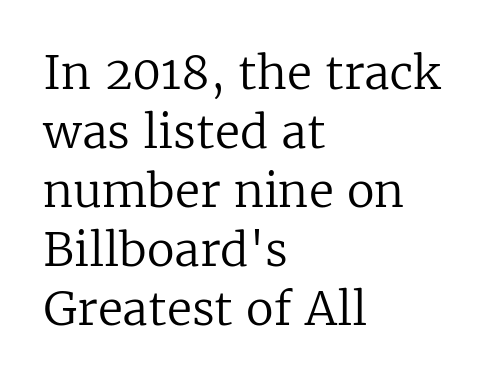
The axis of the letterforms is exactly vertical. Line spacing here is normal. The passage shown is not underscored anywhere. How are the letters spaced? Ordinarily, with no added tracking.
